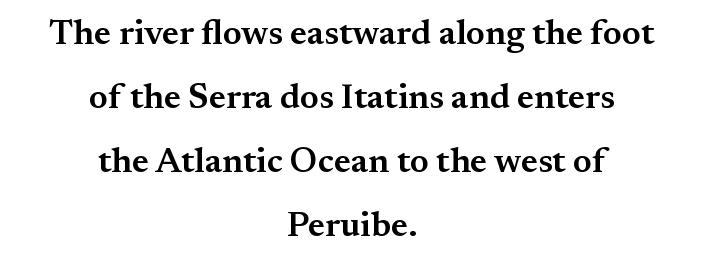
The image shows 35 px semibold serif type, upright; set centered, line spacing 1.83x, normal letter spacing, not underlined; medium stroke contrast and a small x-height.
